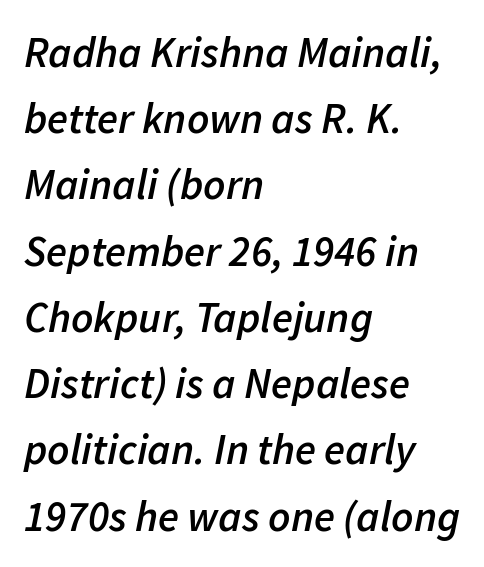
{"italic": "yes", "lean": "right", "slant_degrees": 11, "bold": "semi", "weight": "semibold", "width": "normal", "stroke_contrast": "low", "x_height": "medium", "monospaced": "no", "underline": "no", "align": "left", "line_spacing": "normal", "line_spacing_ratio": 1.54, "letter_spacing": "normal", "letter_spacing_em": 0.0, "glyph_px": 43}
